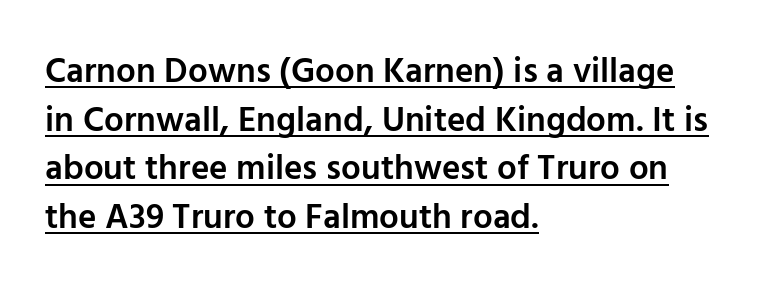
Q: Is the text bold? A: Semi-bold.
Q: Is the text italic (slanted)? A: No, it is upright.
Q: Is the typeface a serif or a sans-serif typeface? A: Sans-serif.
Q: Is the text underlined? A: Yes.
Q: How is the paragraph aligned? A: Left-aligned.
Q: Is the spacing between letters normal or unusually wide? A: Normal.
Q: Is the spacing between lines tight, normal or loose? A: Normal.
Q: Width (condensed, normal, or wide)? A: Normal.
Q: Stroke contrast? A: Low.
Q: x-height? A: Medium.
Q: Monospaced? A: No.
